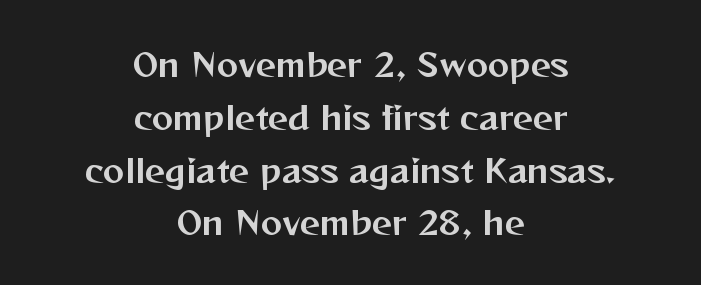
Every character sits straight up, as roman type does. Unmarked baselines from the first word to the last. Font category for this specimen: sans-serif. Each word holds together tightly as a unit, with standard inter-letter gaps.
